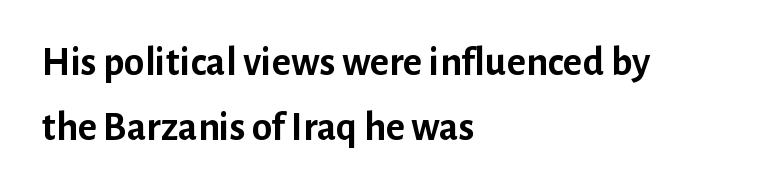
{"serif": "no", "italic": "no", "bold": "yes", "weight": "semibold", "width": "normal", "stroke_contrast": "low", "x_height": "medium", "monospaced": "no", "underline": "no", "align": "left", "line_spacing": "normal", "line_spacing_ratio": 1.58, "letter_spacing": "normal", "letter_spacing_em": 0.0, "glyph_px": 41}
